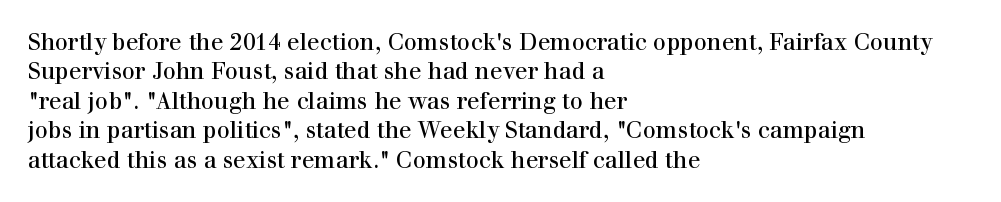
It's the straight-up-and-down kind of type. The face used here is rendered with its standard letterfit. The setting favours the left margin, as ordinary paragraphs usually do. This is not heavy type; no bold has been used. Interline gaps are of average width in this sample.
